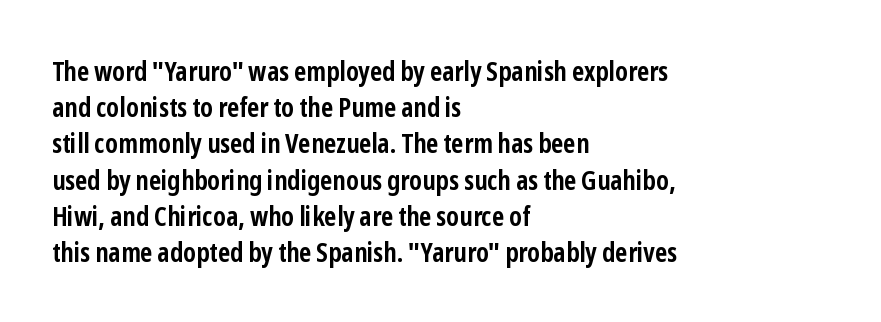
Does the weight exceed regular? Yes, all the way to bold. Inter-character spacing is left at the font's built-in metrics. If you drew a ruler down the left edge, every line would touch it. Only glyphs here, with clear space below each row. This sample keeps an unexceptional amount of space between lines.
